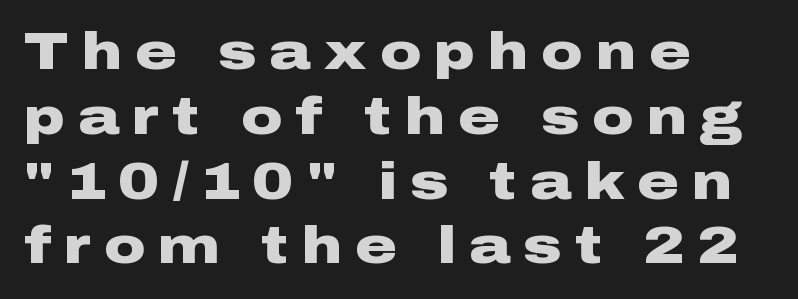
{"serif": "no", "italic": "no", "bold": "yes", "weight": "heavy", "width": "wide", "stroke_contrast": "low", "x_height": "medium", "monospaced": "no", "underline": "no", "align": "left", "line_spacing": "normal", "line_spacing_ratio": 1.27, "letter_spacing": "wide", "letter_spacing_em": 0.26, "glyph_px": 51}
